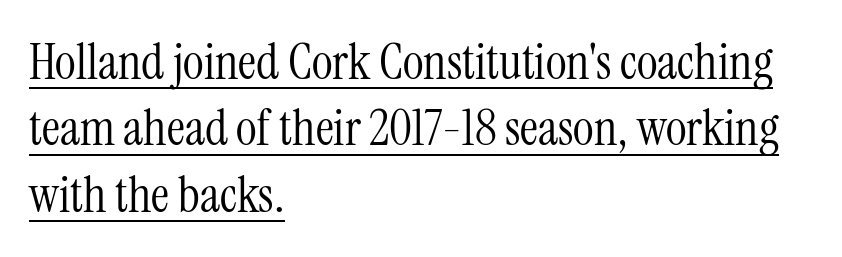
The image shows 50 px light, condensed serif type, upright; set left-aligned, normal line spacing (1.33x), normal letter spacing, underlined; medium stroke contrast and a medium x-height.
